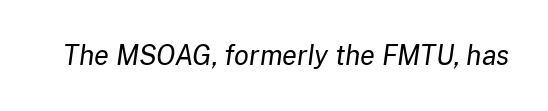
Q: Is the text bold? A: No.
Q: Is the text italic (slanted)? A: Yes, it leans right by about 8 degrees.
Q: Is the text underlined? A: No.
Q: Is the spacing between letters normal or unusually wide? A: Normal.
